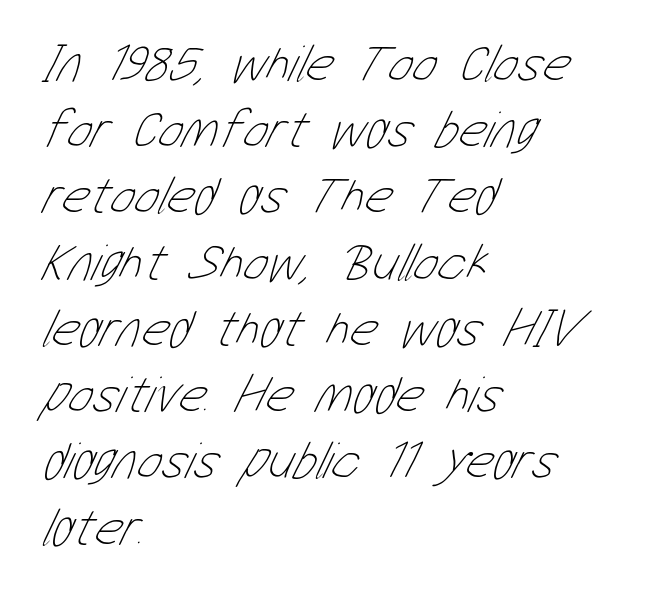
Q: Is the text bold? A: No.
Q: Is the text underlined? A: No.
Q: How is the paragraph aligned? A: Left-aligned.
Q: Is the spacing between letters normal or unusually wide? A: Normal.
Q: Is the spacing between lines tight, normal or loose? A: Normal.
Q: Width (condensed, normal, or wide)? A: Condensed.
Q: Stroke contrast? A: Low.
Q: x-height? A: Medium.
Q: Monospaced? A: No.
